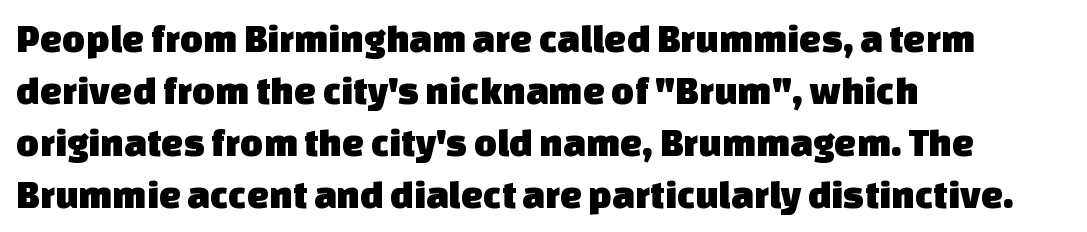
A typesetter would label this face a sans. Note the varied advance widths — an 'i' is clearly narrower than an 'm'. The text block is weighted toward the left margin, trailing off unevenly rightward. You could call the tracking neutral — neither tight nor loose. Beneath every word, the page is bare.
